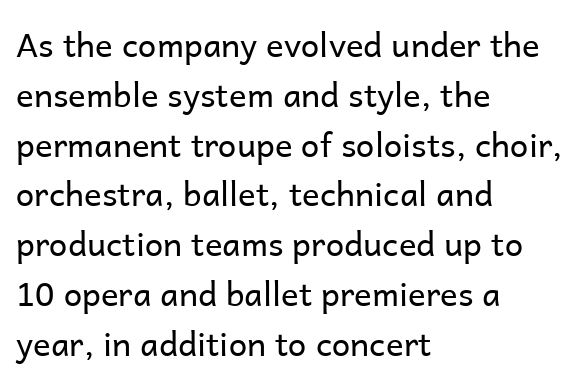
The image shows 33 px regular-weight sans-serif type, upright; set left-aligned, normal line spacing (1.51x), normal letter spacing, not underlined; low stroke contrast and a medium x-height.
